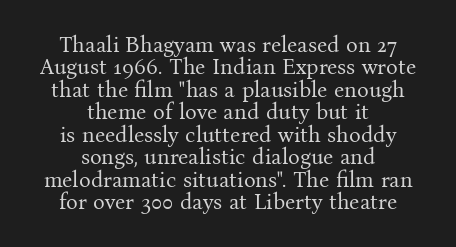
The image shows 22 px text type, upright; set centered, tight line spacing (1.02x), normal letter spacing, not underlined.
